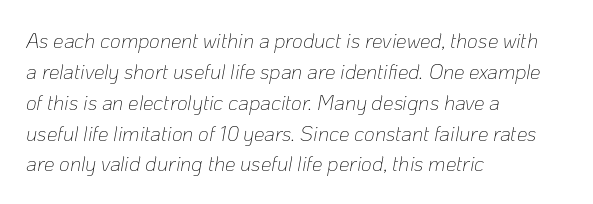
Quick note: italic. The passage shown has conventional tracking throughout. These lines sit exactly where default settings would place them. The face looks like a standard text weight, possibly lighter. Letters rest on an invisible, unmarked baseline.
